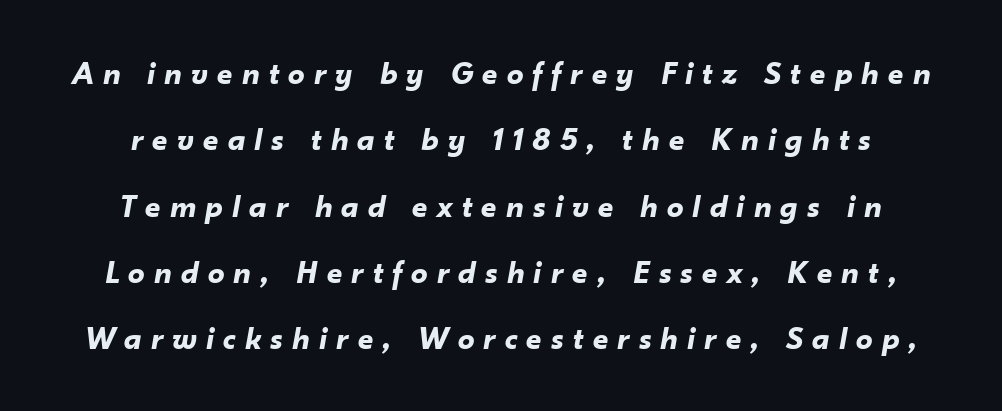
Q: Is the text bold? A: Yes.
Q: Is the text italic (slanted)? A: Yes, it leans right by about 10 degrees.
Q: Is the text underlined? A: No.
Q: How is the paragraph aligned? A: Centered.
Q: Is the spacing between letters normal or unusually wide? A: Unusually wide.
Q: Is the spacing between lines tight, normal or loose? A: Loose.
Q: Width (condensed, normal, or wide)? A: Normal.
Q: Stroke contrast? A: Low.
Q: x-height? A: Small.
Q: Monospaced? A: No.
